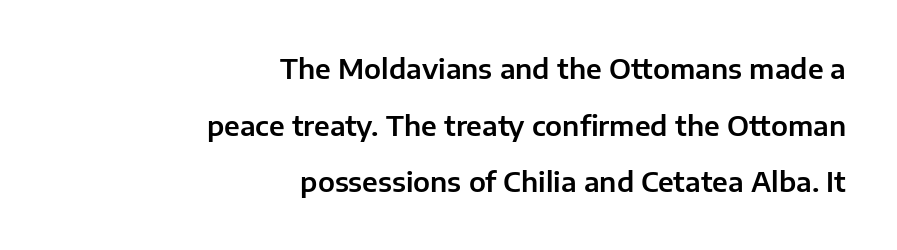
The image shows 27 px text type, upright; set right-aligned, loose line spacing (2.1x), normal letter spacing, not underlined.
